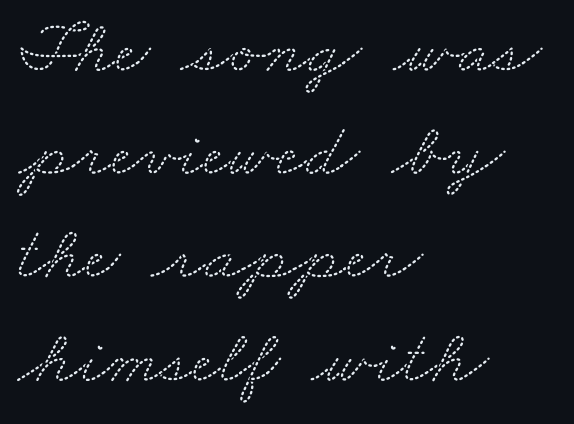
The image shows 77 px wide serif type; set left-aligned, normal line spacing (1.34x), normal letter spacing, not underlined; medium stroke contrast and a small x-height.
